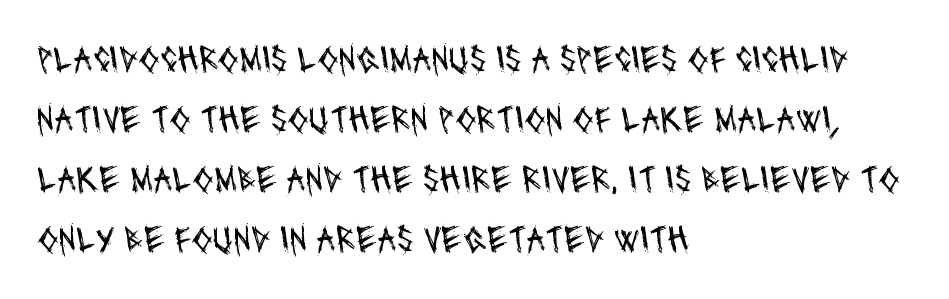
You can tell from the bare stems that sans-serif type was used. Unmarked baselines from the first word to the last. Think standard paragraph weight, or any step lighter than that. This rendering uses left alignment, leaving the right contour irregular. Tracking here is standard; glyphs follow each other at the usual distance. The face used here is proportionally spaced, like ordinary book or web type.
